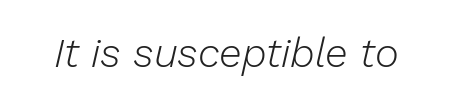
{"italic": "yes", "lean": "right", "slant_degrees": 13, "bold": "no", "weight": "light", "width": "normal", "stroke_contrast": "low", "x_height": "medium", "monospaced": "no", "underline": "no", "letter_spacing": "normal", "letter_spacing_em": 0.0, "glyph_px": 41}
